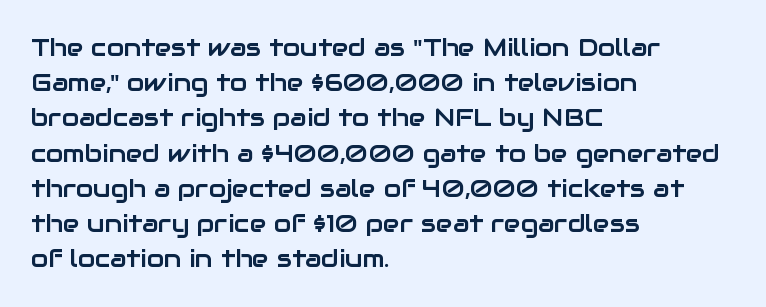
Posture: straight, roman, zero tilt. This rendering uses left alignment, leaving the right contour irregular. This sample keeps an unexceptional amount of space between lines. Bare-footed words on every line.
